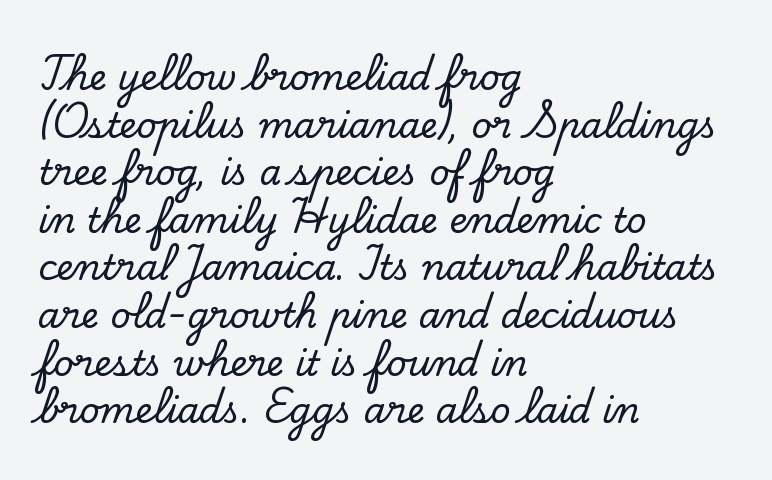
The image shows 35 px serif type; set left-aligned, normal line spacing (1.36x), normal letter spacing, not underlined; low stroke contrast and a small x-height.
